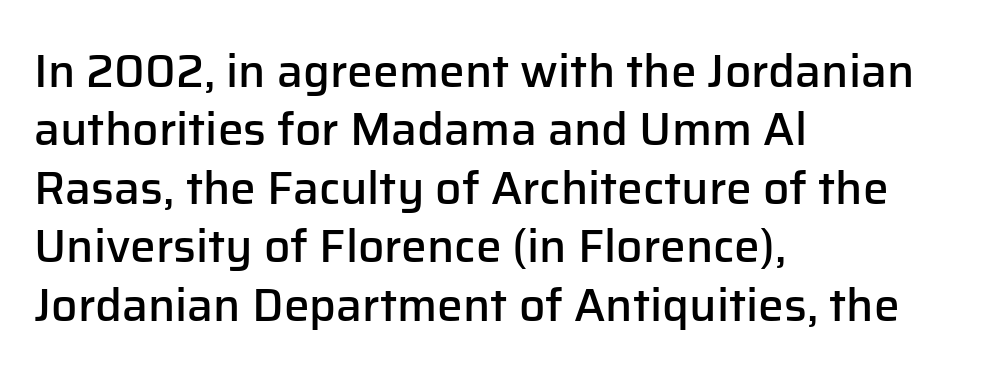
Q: Is the text bold? A: Semi-bold.
Q: Is the text italic (slanted)? A: No, it is upright.
Q: Is the typeface a serif or a sans-serif typeface? A: Sans-serif.
Q: Is the text underlined? A: No.
Q: How is the paragraph aligned? A: Left-aligned.
Q: Is the spacing between letters normal or unusually wide? A: Normal.
Q: Is the spacing between lines tight, normal or loose? A: Normal.
Q: Width (condensed, normal, or wide)? A: Normal.
Q: Stroke contrast? A: Low.
Q: x-height? A: Medium.
Q: Monospaced? A: No.
